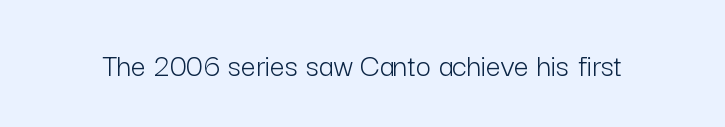
The image shows 33 px light sans-serif type, upright; set normal letter spacing, not underlined; low stroke contrast and a medium x-height.
